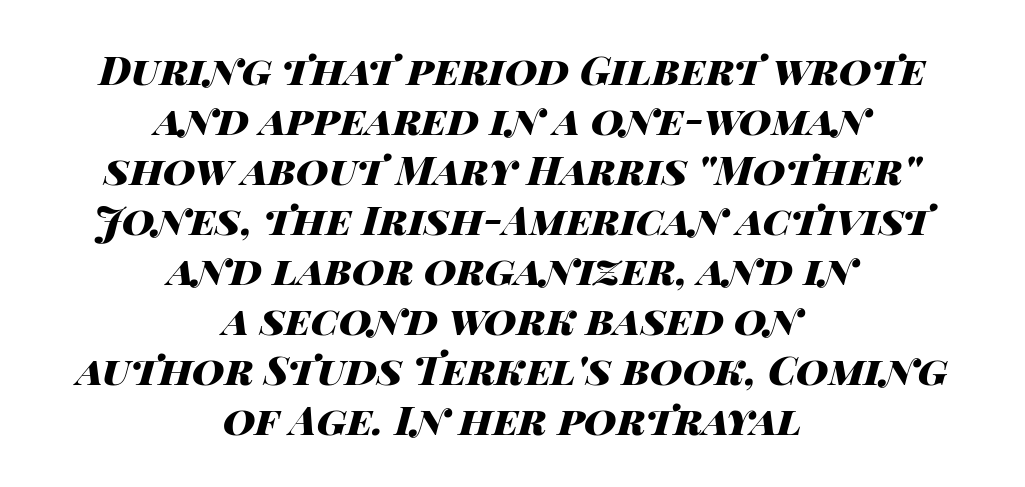
Q: Is the text bold? A: Yes.
Q: Is the text italic (slanted)? A: Yes, it leans right by about 14 degrees.
Q: Is the text underlined? A: No.
Q: How is the paragraph aligned? A: Centered.
Q: Is the spacing between letters normal or unusually wide? A: Normal.
Q: Is the spacing between lines tight, normal or loose? A: Normal.
Q: Width (condensed, normal, or wide)? A: Wide.
Q: Stroke contrast? A: High.
Q: x-height? A: Large.
Q: Monospaced? A: No.
